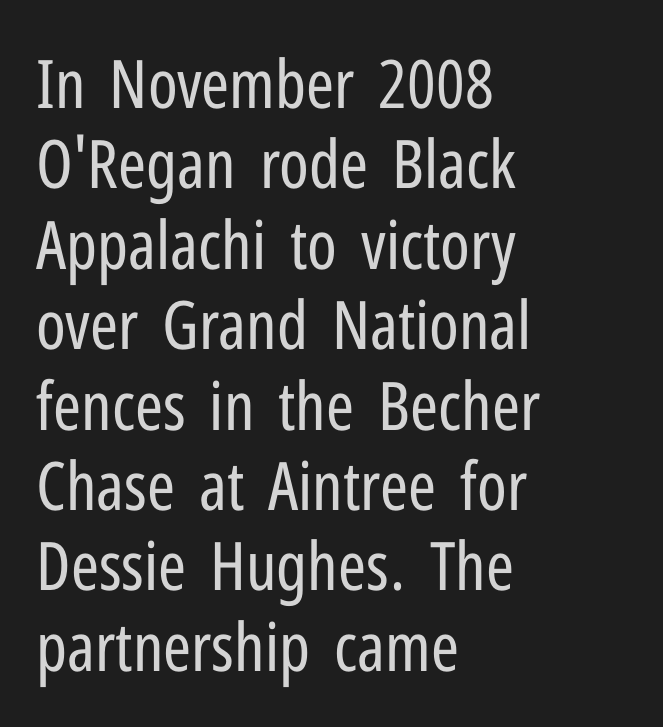
Q: Is the text bold? A: No.
Q: Is the text italic (slanted)? A: No, it is upright.
Q: Is the typeface a serif or a sans-serif typeface? A: Sans-serif.
Q: Is the text underlined? A: No.
Q: How is the paragraph aligned? A: Left-aligned.
Q: Is the spacing between letters normal or unusually wide? A: Normal.
Q: Width (condensed, normal, or wide)? A: Condensed.
Q: Stroke contrast? A: Low.
Q: x-height? A: Medium.
Q: Monospaced? A: No.
